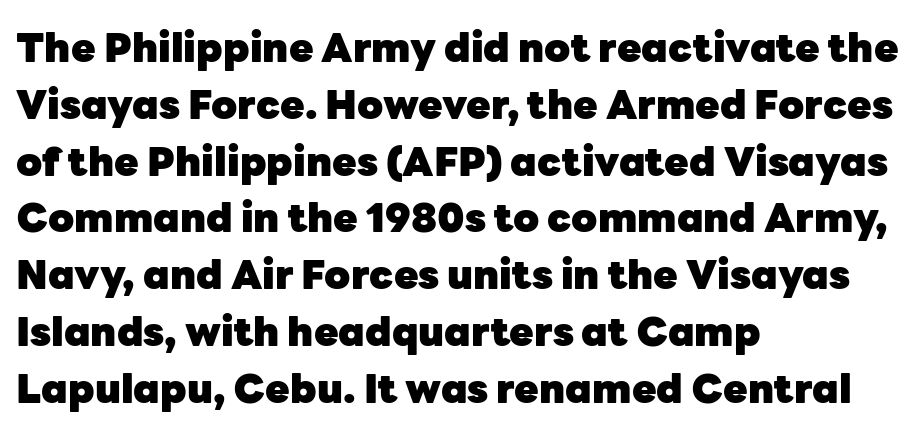
{"serif": "no", "italic": "no", "bold": "yes", "weight": "heavy", "width": "normal", "stroke_contrast": "low", "x_height": "medium", "monospaced": "no", "underline": "no", "align": "left", "line_spacing": "normal", "line_spacing_ratio": 1.42, "letter_spacing": "normal", "letter_spacing_em": 0.0, "glyph_px": 40}
